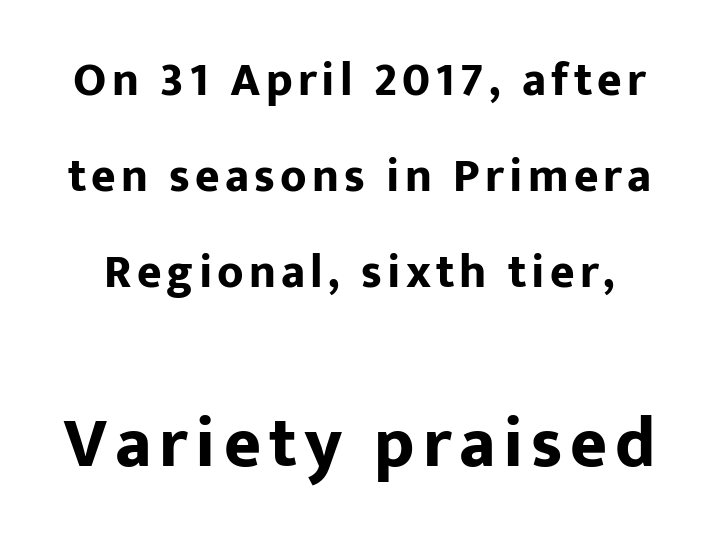
The image shows 71 px bold sans-serif type, upright; set loose line spacing (2.04x), not underlined; the second (bottom) block is 1.51x larger; low stroke contrast and a medium x-height.
